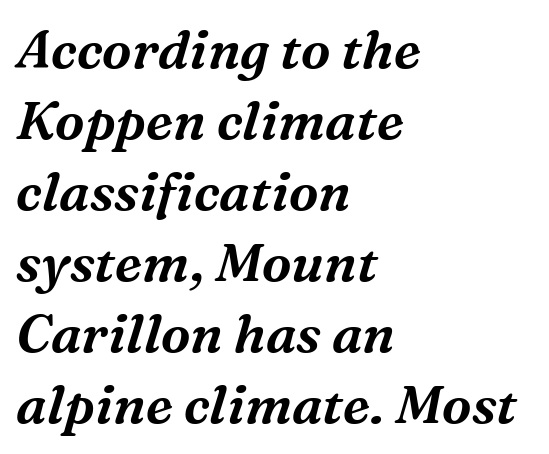
The lines are quadded left. The rendering applies a slant to the glyphs. Beneath every word, the page is bare. The letters advance in unequal steps, a hallmark of proportional type. A typesetter would call this leading conventional body-copy spacing.
